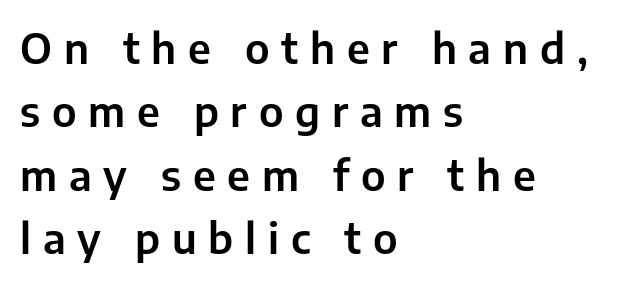
{"serif": "no", "italic": "no", "width": "normal", "stroke_contrast": "low", "x_height": "medium", "monospaced": "no", "underline": "no", "align": "left", "line_spacing": "normal", "line_spacing_ratio": 1.51, "letter_spacing": "wide", "letter_spacing_em": 0.28, "glyph_px": 42}
